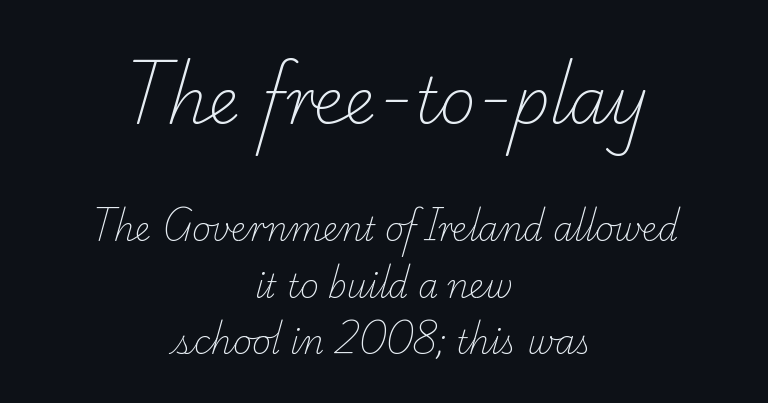
The image shows 63 px light serif type; set centered, line spacing 1.76x, normal letter spacing, not underlined; the first (top) block is 1.97x larger; low stroke contrast and a small x-height.
